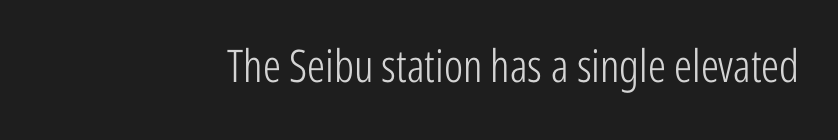
The passage shown has conventional tracking throughout. If you drew a line through each stem, it would be perfectly vertical. Weight: not bold — regular or lighter. Typographically, this falls in the sans-serif category. Underline: absent.
